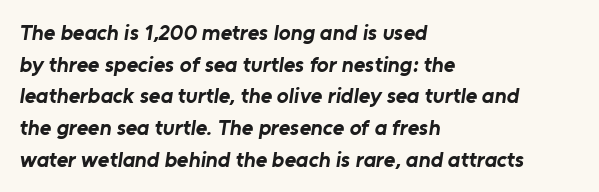
Q: Is the text bold? A: Yes.
Q: Is the text underlined? A: No.
Q: How is the paragraph aligned? A: Left-aligned.
Q: Is the spacing between letters normal or unusually wide? A: Normal.
Q: Is the spacing between lines tight, normal or loose? A: Normal.
